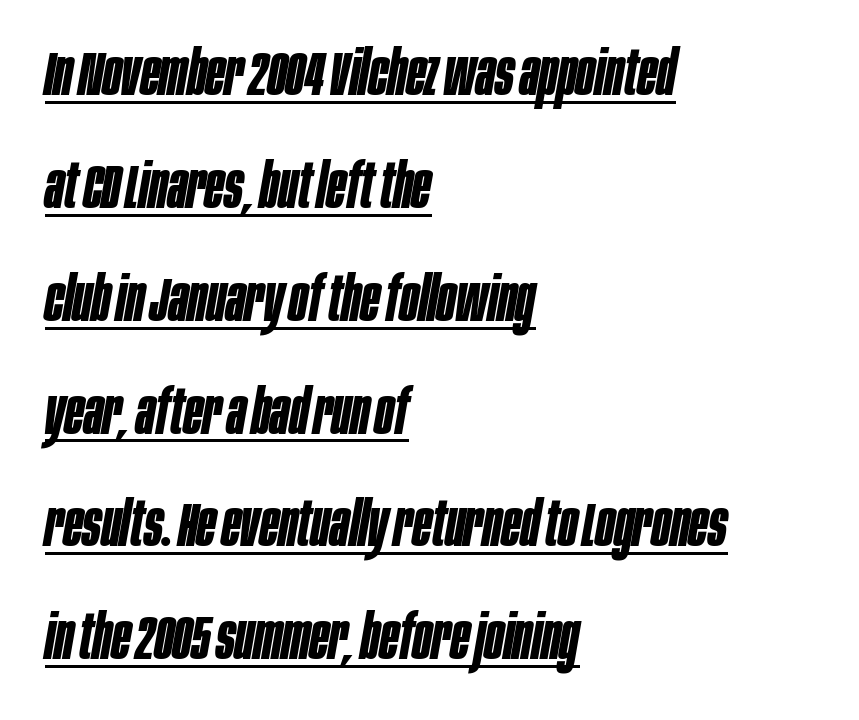
Q: Is the text bold? A: Yes.
Q: Is the text italic (slanted)? A: Yes, it leans right by about 10 degrees.
Q: Is the text underlined? A: Yes.
Q: How is the paragraph aligned? A: Left-aligned.
Q: Is the spacing between letters normal or unusually wide? A: Normal.
Q: Width (condensed, normal, or wide)? A: Condensed.
Q: Stroke contrast? A: Low.
Q: x-height? A: Large.
Q: Monospaced? A: No.
